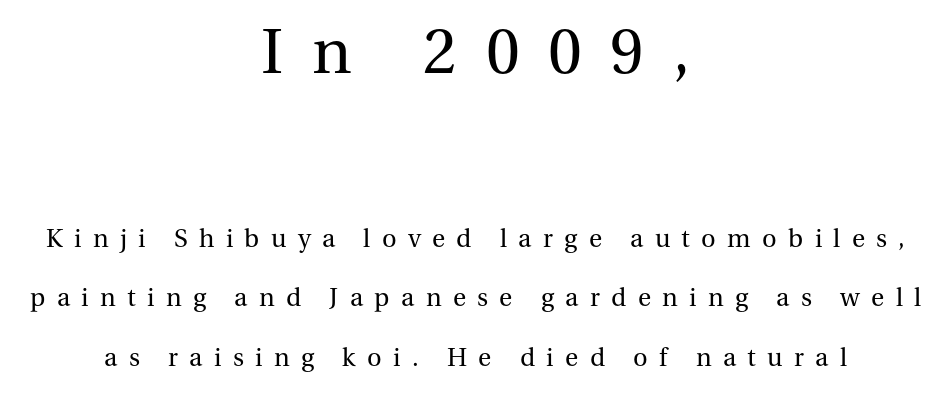
{"serif": "yes", "italic": "no", "bold": "no", "weight": "regular", "width": "normal", "stroke_contrast": "medium", "x_height": "medium", "monospaced": "no", "underline": "no", "align": "center", "line_spacing": "loose", "line_spacing_ratio": 2.2, "letter_spacing": "wide", "letter_spacing_em": 0.42, "larger_block": "first", "size_ratio": 2.52, "glyph_px": 68}
